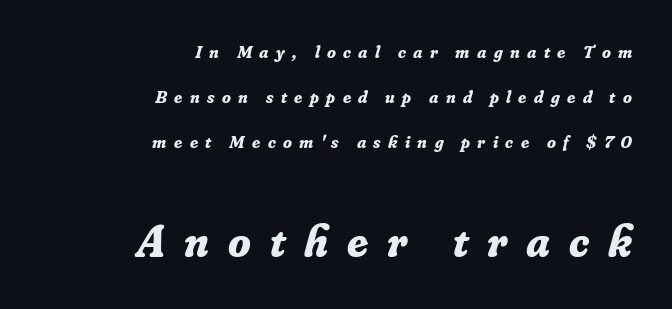
An italicized treatment has been applied to the whole sample. In terms of letterform style, serifs are clearly present. Typographic density is high because the face is bold. Compared with typical paragraphs, the rows here are farther apart. One-word summary of the alignment: right. The face used here is rendered with a markedly widened letterfit.
